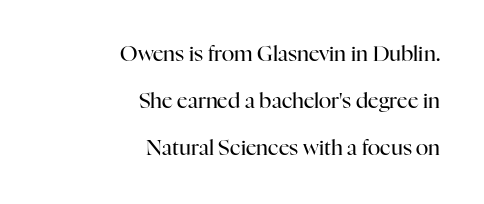
The gaps between neighbouring characters are ordinary and unremarkable. Line ends are locked; line starts wander. A quiet, ordinary-to-light weight characterises the typeface. The specimen reads as upright at a glance. The lines are spread far apart with generous leading. Bare-footed words on every line.
